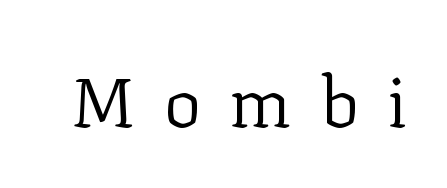
The image shows 70 px regular-weight serif type, upright; set unusually wide letter spacing (+0.4 em), not underlined; low stroke contrast and a medium x-height.
